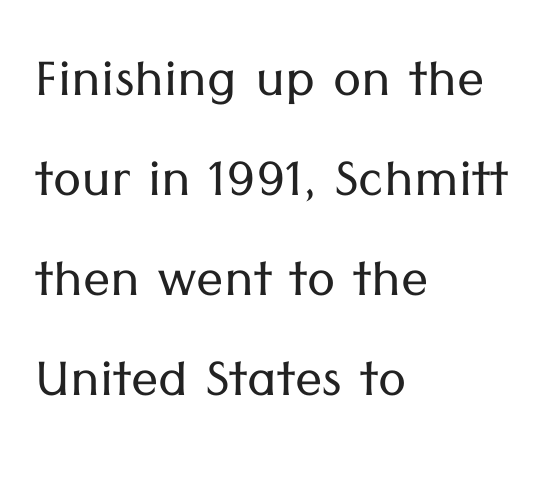
Q: Is the text bold? A: No.
Q: Is the text italic (slanted)? A: No, it is upright.
Q: Is the typeface a serif or a sans-serif typeface? A: Sans-serif.
Q: Is the text underlined? A: No.
Q: How is the paragraph aligned? A: Left-aligned.
Q: Is the spacing between letters normal or unusually wide? A: Normal.
Q: Is the spacing between lines tight, normal or loose? A: Normal.
Q: Width (condensed, normal, or wide)? A: Normal.
Q: Stroke contrast? A: Low.
Q: x-height? A: Medium.
Q: Monospaced? A: No.
